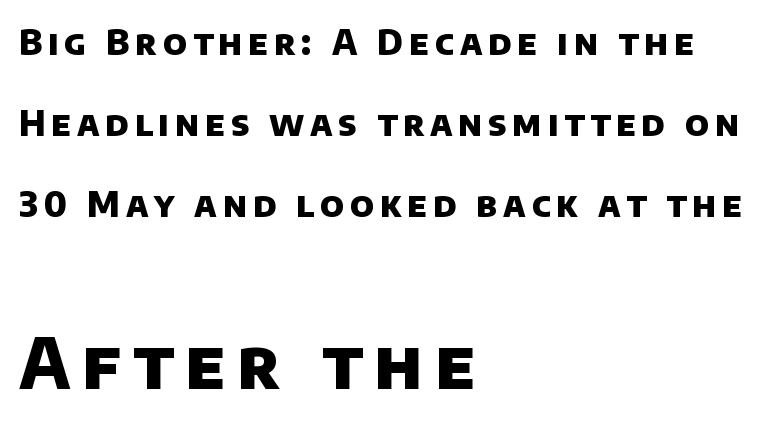
{"serif": "no", "bold": "yes", "weight": "heavy", "width": "normal", "stroke_contrast": "low", "x_height": "large", "monospaced": "no", "underline": "no", "align": "left", "line_spacing": "loose", "line_spacing_ratio": 2.38, "larger_block": "second", "size_ratio": 2.03, "glyph_px": 69}
